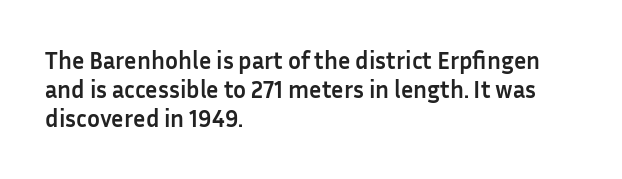
Bold? Absolutely — the strokes are thick and heavy. These lines are set flush left with a ragged right edge. Each row of text sits above clean, open space. There is no visible air inserted between adjacent glyphs. The type sits square on the baseline with zero lean.
